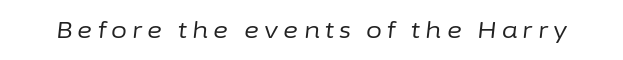
{"italic": "yes", "lean": "right", "slant_degrees": 6, "bold": "no", "underline": "no", "letter_spacing": "wide", "letter_spacing_em": 0.22, "glyph_px": 23}
